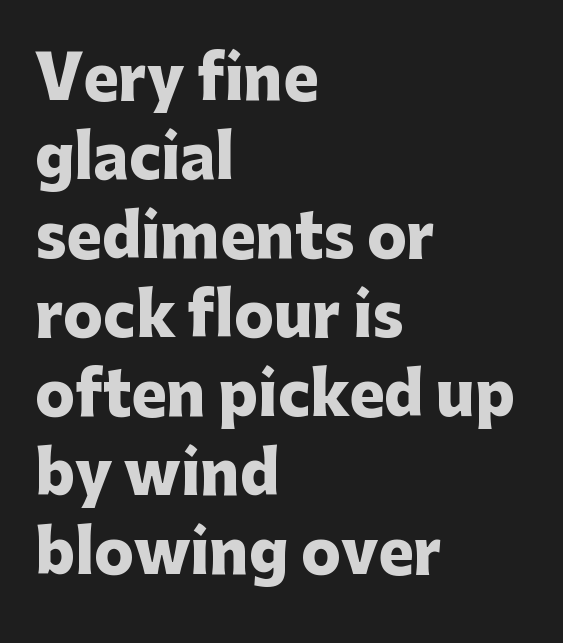
Q: Is the text bold? A: Yes.
Q: Is the text italic (slanted)? A: No, it is upright.
Q: Is the typeface a serif or a sans-serif typeface? A: Sans-serif.
Q: Is the text underlined? A: No.
Q: How is the paragraph aligned? A: Left-aligned.
Q: Is the spacing between letters normal or unusually wide? A: Normal.
Q: Is the spacing between lines tight, normal or loose? A: Normal.
Q: Width (condensed, normal, or wide)? A: Normal.
Q: Stroke contrast? A: Low.
Q: x-height? A: Medium.
Q: Monospaced? A: No.
